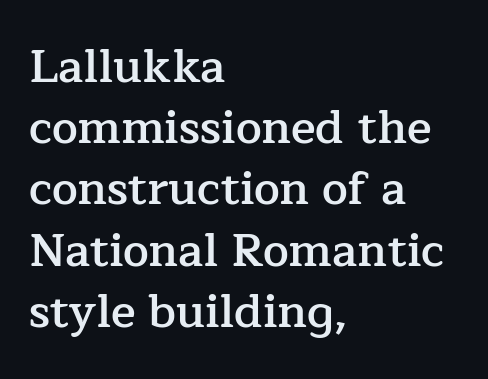
A serif font was chosen for this passage. The strokes are fattened partway — semibold, not bold. Words float on clear page, feet unadorned. Characters follow at the spacing the type designer built in.
